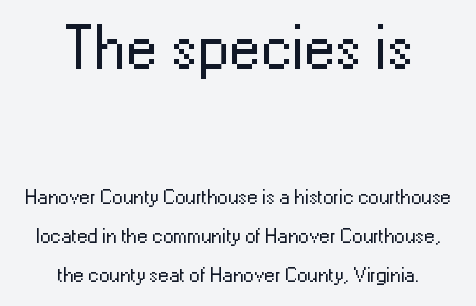
The composition opens big and finishes small. The strip under each line holds only bare page. You could not count columns in this text — the font is proportionally spaced. A student would call this center alignment; a typographer would say set centered. Vertical strokes here are truly vertical. This reads as an unemphasized weight, regular at the heaviest.
